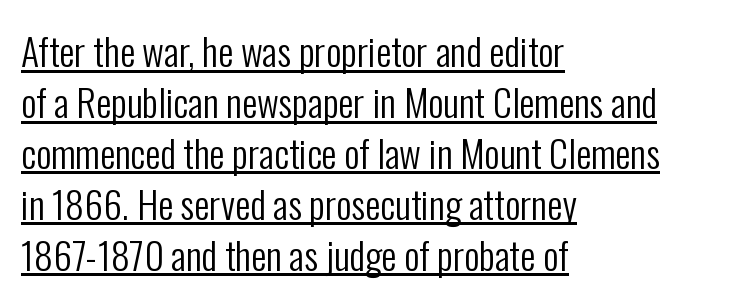
Line spacing here is normal. Like a heading marked for emphasis, these lines bear an underscore. Classification — sans serif. You could call the tracking neutral — neither tight nor loose.
